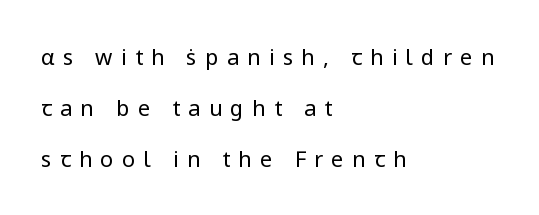
The image shows 22 px text type, upright; set left-aligned, loose line spacing (2.31x), unusually wide letter spacing (+0.37 em), not underlined.
